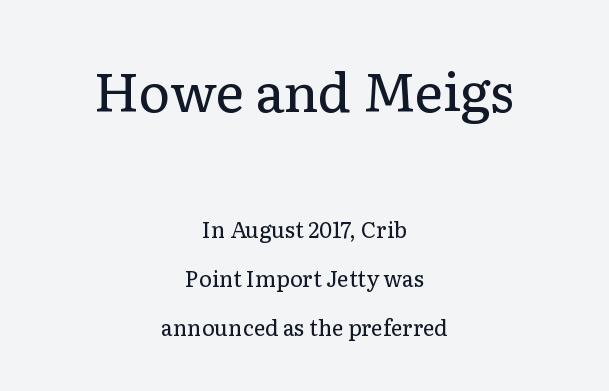
The rendering uses natural spacing where letterforms have individual widths. Visually the block forms a symmetrical silhouette, jagged on both flanks. Standard letterfit; no display-style spreading of the glyphs. The more generous point size was reserved for the upper chunk. The passage shown is typeset with a serif family. The baseline area is clear.
